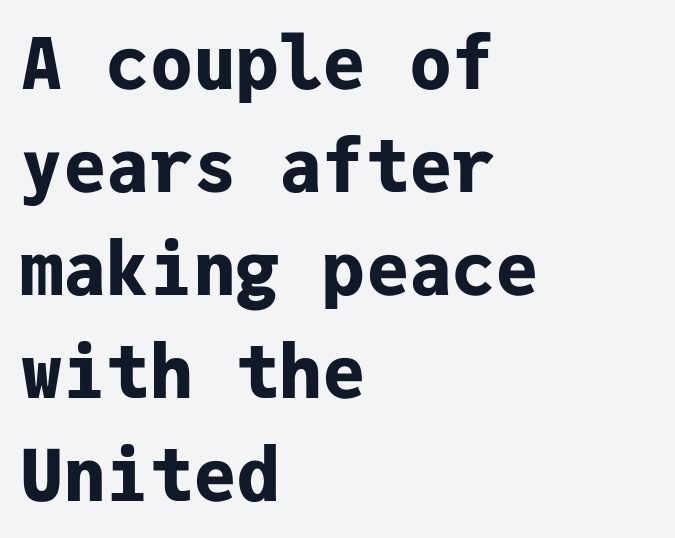
Q: Is the text bold? A: Yes.
Q: Is the text italic (slanted)? A: No, it is upright.
Q: Is the typeface a serif or a sans-serif typeface? A: Sans-serif.
Q: Is the text underlined? A: No.
Q: How is the paragraph aligned? A: Left-aligned.
Q: Is the spacing between letters normal or unusually wide? A: Normal.
Q: Is the spacing between lines tight, normal or loose? A: Normal.
Q: Width (condensed, normal, or wide)? A: Normal.
Q: Stroke contrast? A: Low.
Q: x-height? A: Medium.
Q: Monospaced? A: Yes.
